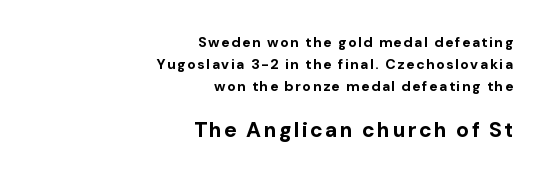
The image shows 21 px bold type, upright; set right-aligned, normal line spacing (1.57x), not underlined; the second (bottom) block is 1.5x larger.
